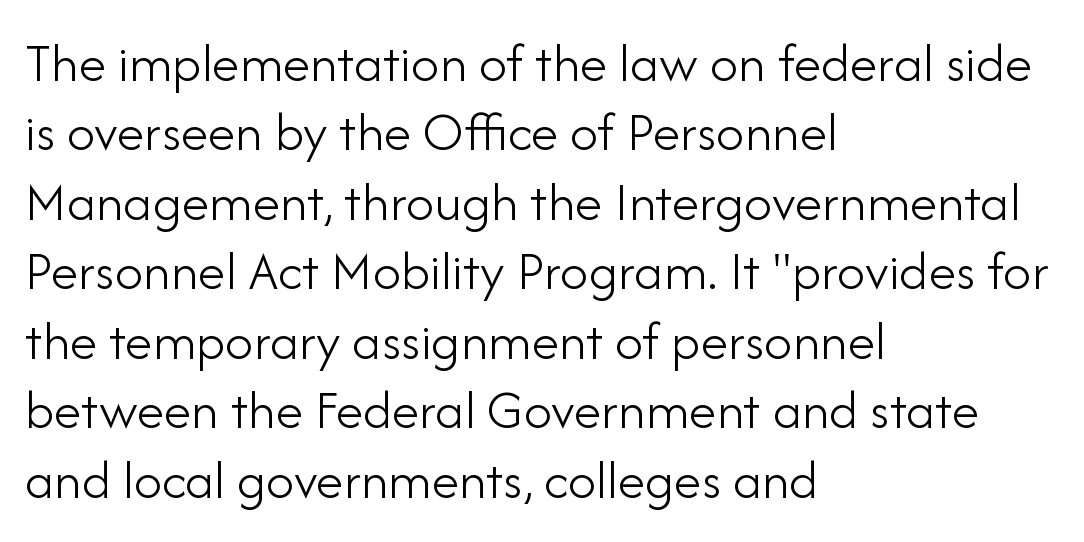
The image shows 56 px light sans-serif type, upright; set left-aligned, line spacing 1.24x, normal letter spacing, not underlined; low stroke contrast and a small x-height.
